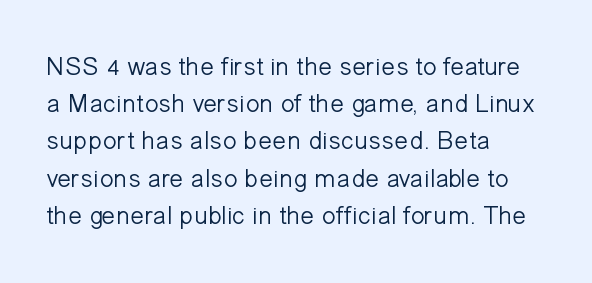
The rendering anchors every line to the left-hand side. A clean baseline with only descenders dipping below it. No chunkiness to these letters — they're not bold. Leading matches the norm, producing a regular column. Ascenders rise straight up at ninety degrees. Nobody touched the tracking dial on this one.
